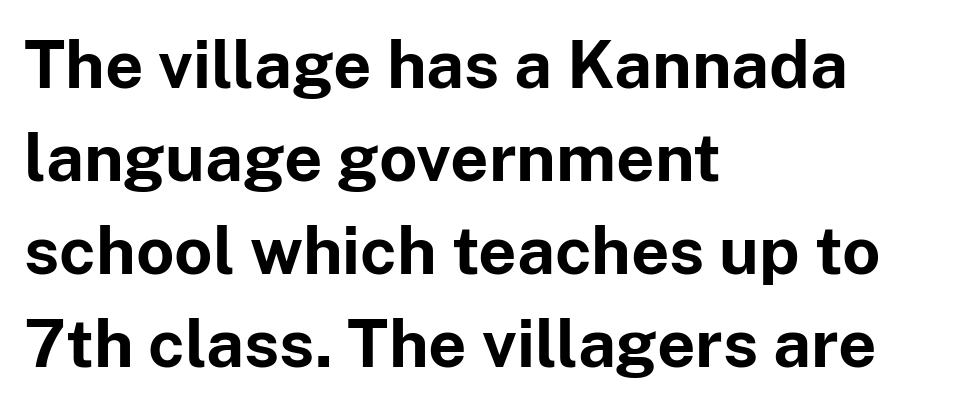
The passage shown stacks its lines at a standard gap. These words are printed bold, with thick strokes throughout. If you drew a line through each stem, it would be perfectly vertical. Nobody touched the tracking dial on this one. Observe the absence of serifs on each vertical stroke in this sample.
